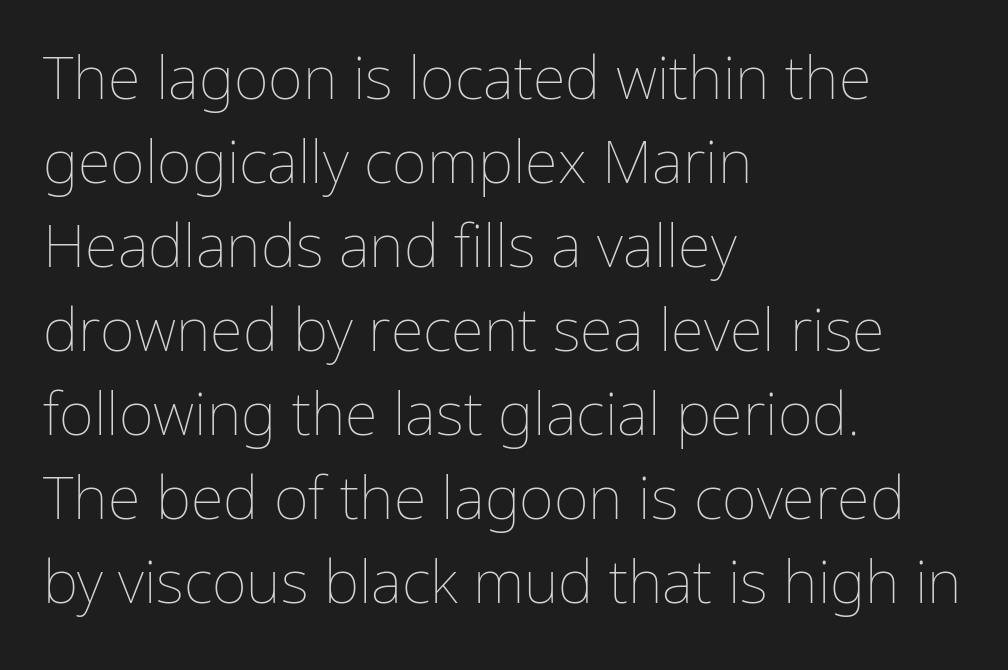
{"italic": "no", "bold": "no", "weight": "thin", "width": "normal", "stroke_contrast": "low", "x_height": "medium", "monospaced": "no", "underline": "no", "align": "left", "line_spacing": "normal", "line_spacing_ratio": 1.4, "letter_spacing": "normal", "letter_spacing_em": 0.0, "glyph_px": 60}
